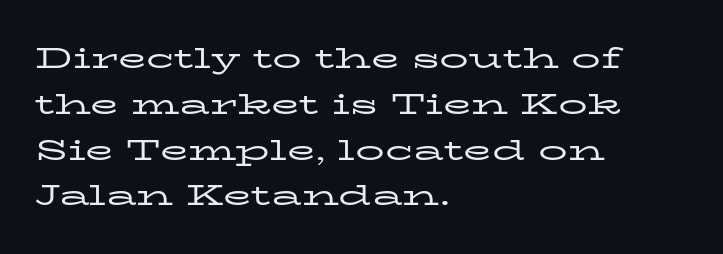
There is no visible air inserted between adjacent glyphs. The glyphs are unaccompanied by any horizontal stroke below them. The letters stand upright; this is a roman face. In terms of leading, this rendering sits right in the middle. The face used here is proportionally spaced, like ordinary book or web type. Horizontal alignment here is leftward, the default for most running prose.
